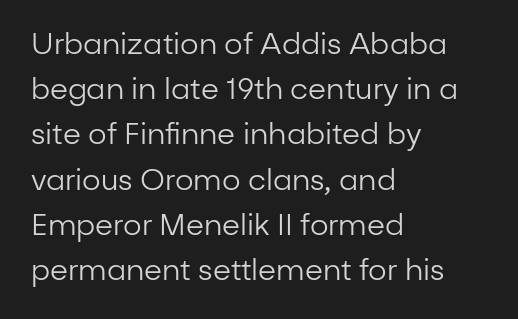
Q: Is the text bold? A: No.
Q: Is the text italic (slanted)? A: No, it is upright.
Q: Is the typeface a serif or a sans-serif typeface? A: Sans-serif.
Q: Is the text underlined? A: No.
Q: How is the paragraph aligned? A: Left-aligned.
Q: Is the spacing between letters normal or unusually wide? A: Normal.
Q: Is the spacing between lines tight, normal or loose? A: Normal.
Q: Width (condensed, normal, or wide)? A: Normal.
Q: Stroke contrast? A: Low.
Q: x-height? A: Medium.
Q: Monospaced? A: No.
